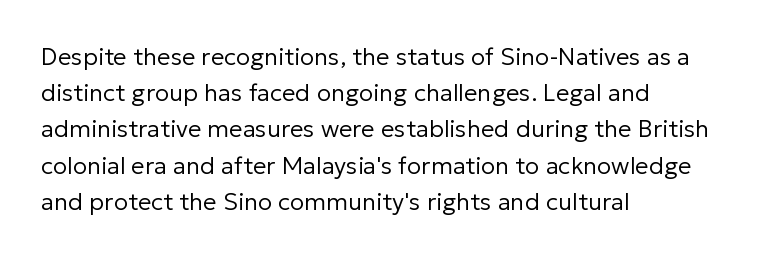
Q: Is the text bold? A: No.
Q: Is the text italic (slanted)? A: No, it is upright.
Q: Is the text underlined? A: No.
Q: How is the paragraph aligned? A: Left-aligned.
Q: Is the spacing between letters normal or unusually wide? A: Normal.
Q: Is the spacing between lines tight, normal or loose? A: Normal.
